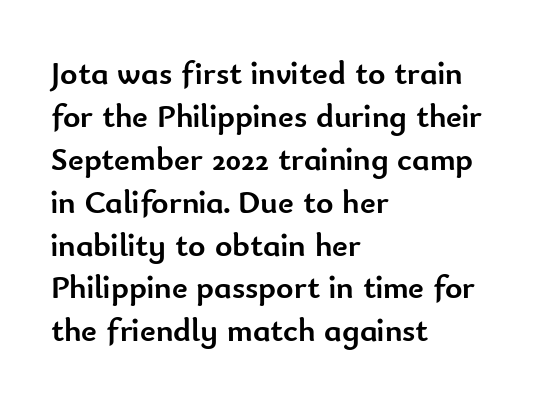
Q: Is the text bold? A: Yes.
Q: Is the text italic (slanted)? A: No, it is upright.
Q: Is the typeface a serif or a sans-serif typeface? A: Sans-serif.
Q: Is the text underlined? A: No.
Q: How is the paragraph aligned? A: Left-aligned.
Q: Is the spacing between letters normal or unusually wide? A: Normal.
Q: Is the spacing between lines tight, normal or loose? A: Normal.
Q: Width (condensed, normal, or wide)? A: Normal.
Q: Stroke contrast? A: Low.
Q: x-height? A: Small.
Q: Monospaced? A: No.
